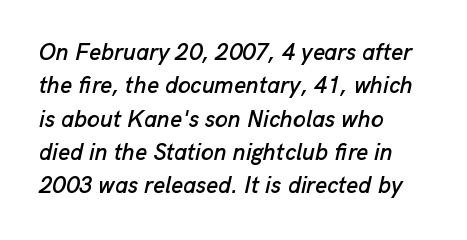
The image shows 23 px text type, italic (leaning right); set left-aligned, normal line spacing (1.45x), normal letter spacing, not underlined.
